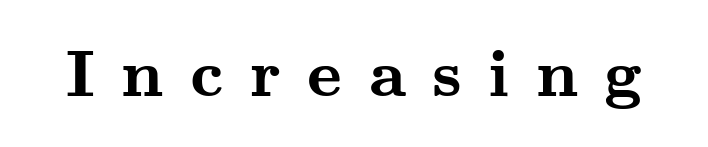
The image shows 66 px semibold, wide serif type, upright; set unusually wide letter spacing (+0.4 em), not underlined; medium stroke contrast and a small x-height.
